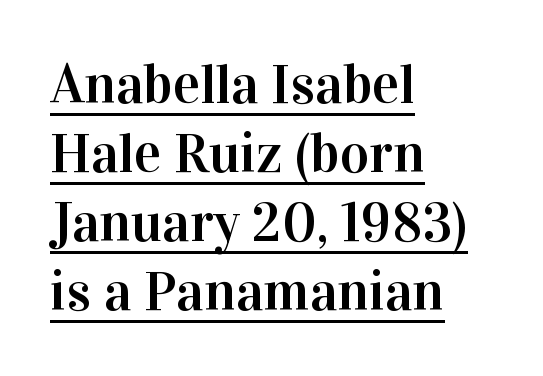
{"serif": "yes", "italic": "no", "width": "normal", "stroke_contrast": "high", "x_height": "medium", "monospaced": "no", "underline": "yes", "align": "left", "line_spacing_ratio": 1.23, "letter_spacing": "normal", "letter_spacing_em": 0.0, "glyph_px": 56}
